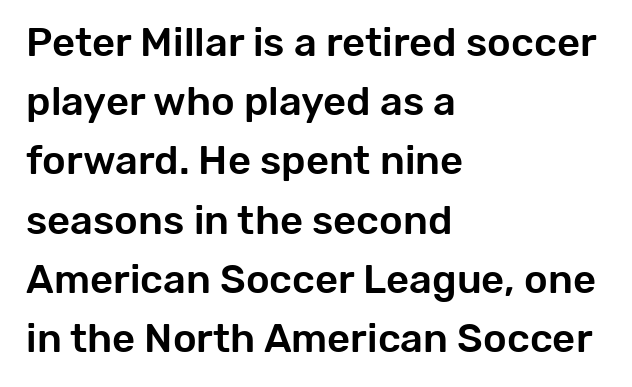
{"serif": "no", "italic": "no", "width": "normal", "stroke_contrast": "low", "x_height": "medium", "monospaced": "no", "underline": "no", "align": "left", "line_spacing": "normal", "line_spacing_ratio": 1.48, "letter_spacing": "normal", "letter_spacing_em": 0.0, "glyph_px": 40}
